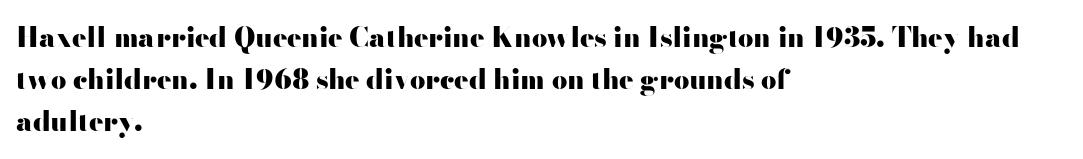
The image shows 27 px bold type, upright; set left-aligned, normal line spacing (1.56x), normal letter spacing, not underlined.
